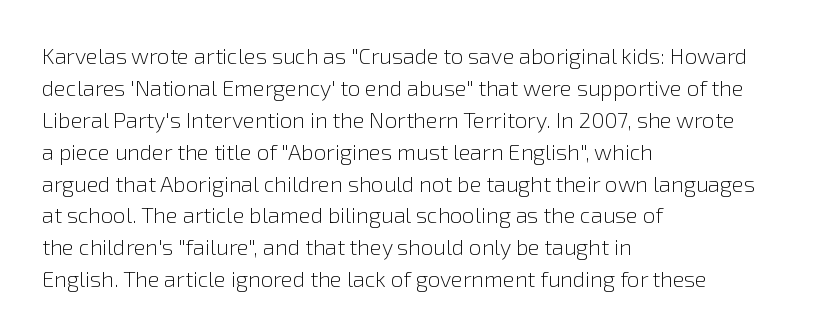
The image shows 22 px text type, upright; set left-aligned, normal line spacing (1.45x), normal letter spacing, not underlined.
